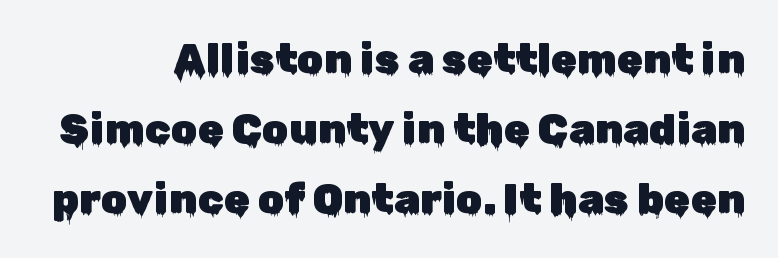
{"serif": "no", "italic": "no", "width": "normal", "stroke_contrast": "low", "x_height": "medium", "monospaced": "no", "underline": "no", "line_spacing": "normal", "line_spacing_ratio": 1.67, "letter_spacing": "normal", "letter_spacing_em": 0.0, "glyph_px": 42}
